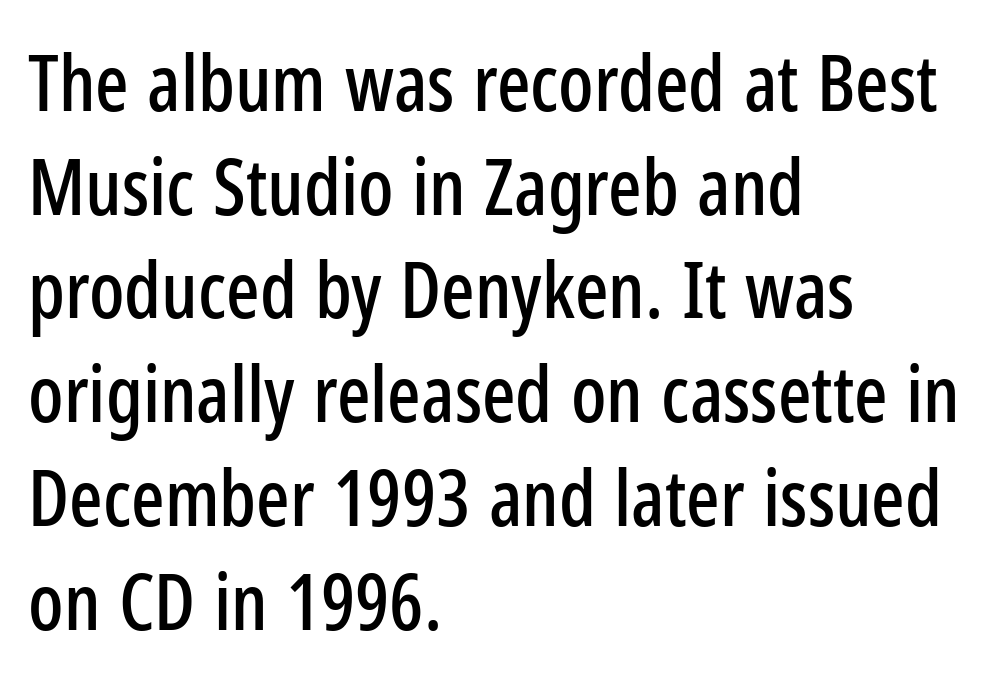
Plain, unruled lines of type. This rendering leaves character spacing at its baseline value. Vertical strokes here are truly vertical. The ragged edge is on the right, which tells us the setting is flush left.
